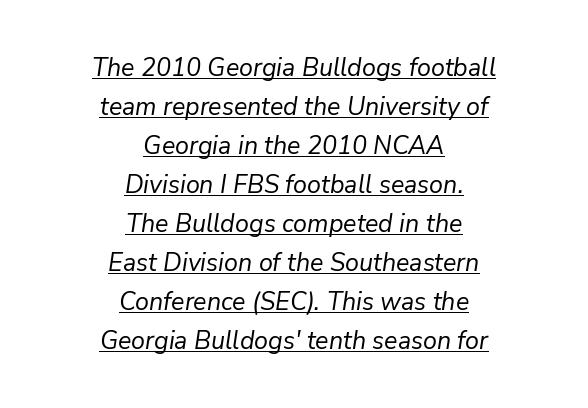
The image shows 25 px text type, italic (leaning right); set centered, normal line spacing (1.56x), normal letter spacing, underlined.
